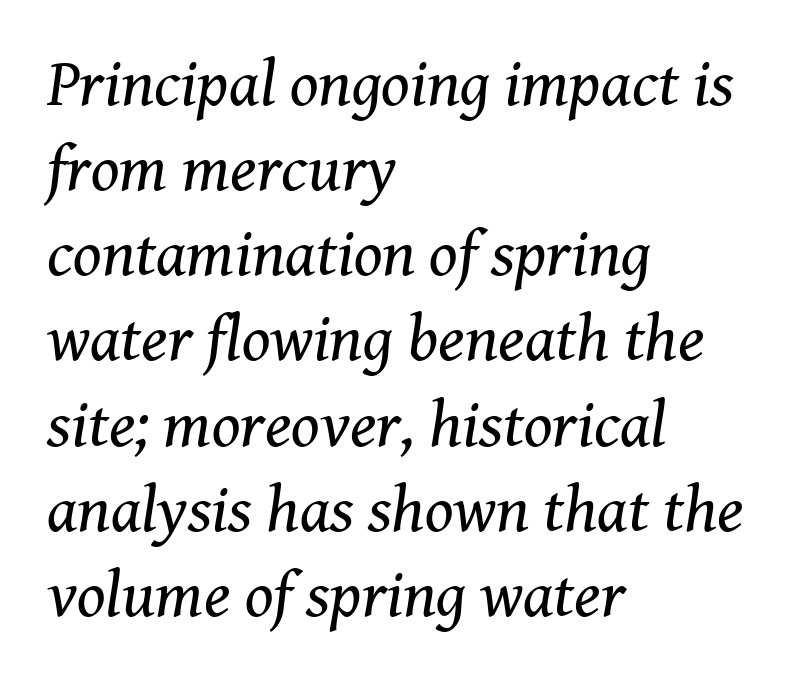
{"serif": "yes", "italic": "yes", "lean": "right", "slant_degrees": 8, "bold": "no", "weight": "regular", "width": "normal", "stroke_contrast": "medium", "x_height": "medium", "monospaced": "no", "underline": "no", "align": "left", "line_spacing": "normal", "line_spacing_ratio": 1.29, "letter_spacing": "normal", "letter_spacing_em": 0.0, "glyph_px": 66}
